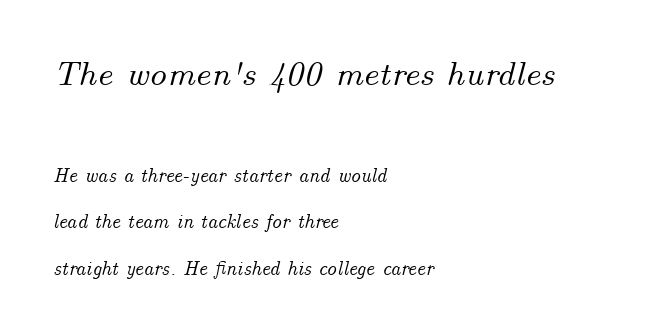
Q: Is the text italic (slanted)? A: Yes, it leans right by about 14 degrees.
Q: Is the text underlined? A: No.
Q: How is the paragraph aligned? A: Left-aligned.
Q: Is the spacing between letters normal or unusually wide? A: Normal.
Q: Is the spacing between lines tight, normal or loose? A: Loose.
Q: Which block of text is set in a larger size, the first (top) or the second (bottom)? A: The first (top) one.
Q: Width (condensed, normal, or wide)? A: Normal.
Q: Stroke contrast? A: Medium.
Q: x-height? A: Small.
Q: Monospaced? A: No.
